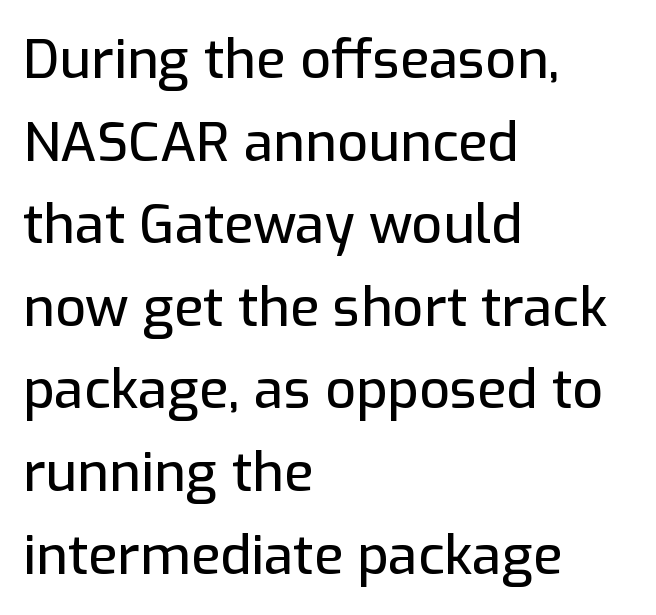
The image shows 54 px sans-serif type, upright; set left-aligned, normal line spacing (1.53x), normal letter spacing, not underlined; low stroke contrast and a medium x-height.
